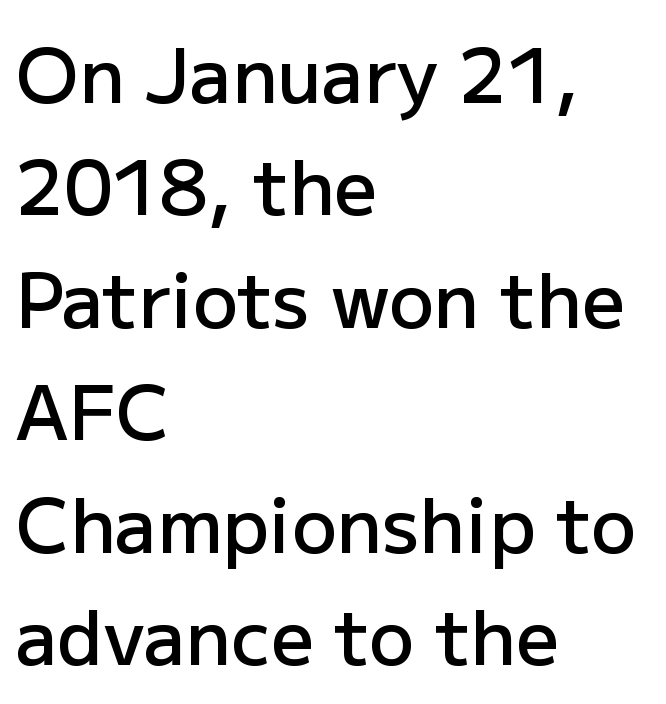
{"serif": "no", "italic": "no", "bold": "semi", "weight": "semibold", "width": "normal", "stroke_contrast": "low", "x_height": "medium", "monospaced": "no", "underline": "no", "align": "left", "line_spacing": "normal", "line_spacing_ratio": 1.5, "letter_spacing": "normal", "letter_spacing_em": 0.0, "glyph_px": 75}
